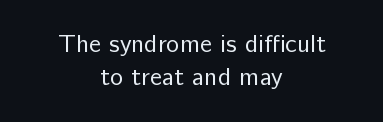
The image shows 25 px text type, upright; set centered, normal line spacing (1.31x), normal letter spacing, not underlined.
